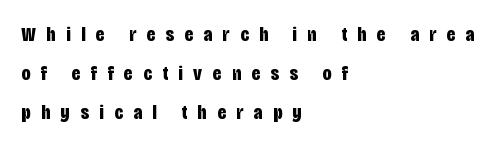
The image shows 21 px bold type, upright; set left-aligned, line spacing 1.86x, unusually wide letter spacing (+0.5 em), not underlined.
